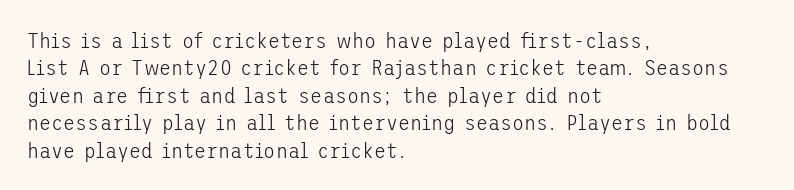
Counters stay open thanks to moderate or lighter strokes. All the whitespace from short lines collects on the right. Normally led — the rows are evenly, conventionally spaced. The glyphs are unaccompanied by any horizontal stroke below them.
